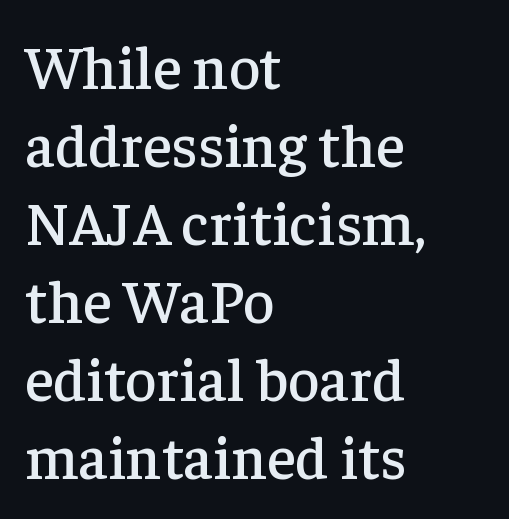
Q: Is the text italic (slanted)? A: No, it is upright.
Q: Is the typeface a serif or a sans-serif typeface? A: Serif.
Q: Is the text underlined? A: No.
Q: How is the paragraph aligned? A: Left-aligned.
Q: Is the spacing between letters normal or unusually wide? A: Normal.
Q: Is the spacing between lines tight, normal or loose? A: Normal.
Q: Width (condensed, normal, or wide)? A: Normal.
Q: Stroke contrast? A: Low.
Q: x-height? A: Medium.
Q: Monospaced? A: No.
